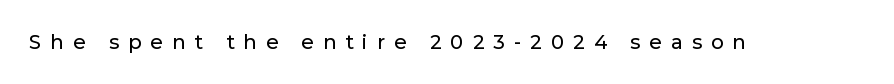
{"italic": "no", "underline": "no", "letter_spacing": "wide", "letter_spacing_em": 0.45, "glyph_px": 20}
